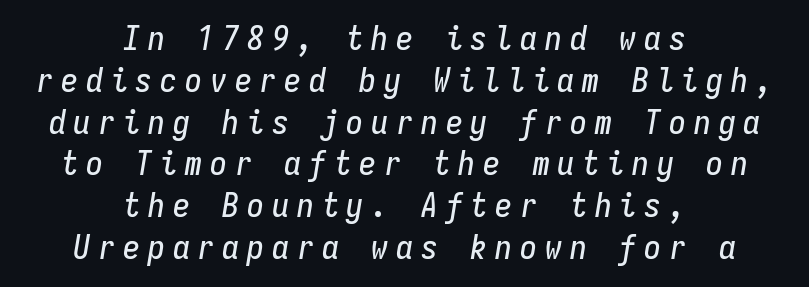
{"italic": "yes", "lean": "right", "slant_degrees": 9, "width": "condensed", "stroke_contrast": "low", "x_height": "medium", "monospaced": "yes", "underline": "no", "align": "center", "line_spacing_ratio": 1.23, "letter_spacing": "wide", "letter_spacing_em": 0.23, "glyph_px": 34}
